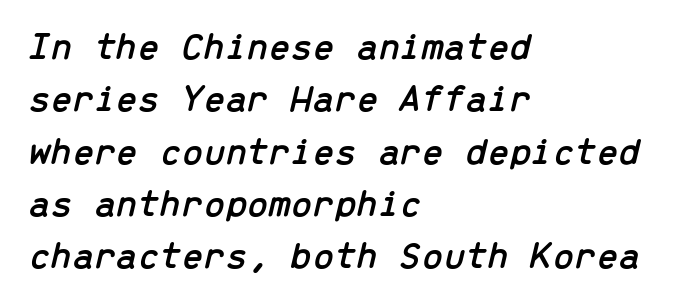
The image shows 39 px text type, italic (leaning right), monospaced; set left-aligned, normal line spacing (1.34x), normal letter spacing, not underlined; low stroke contrast and a medium x-height.
